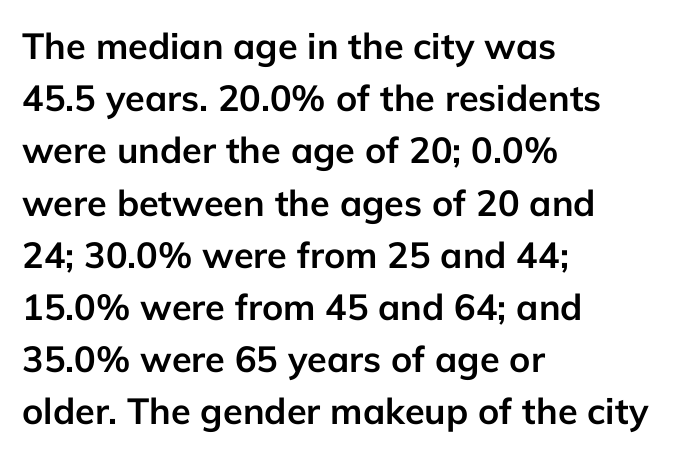
The image shows 36 px semibold sans-serif type, upright; set left-aligned, normal line spacing (1.45x), normal letter spacing, not underlined; low stroke contrast and a medium x-height.
